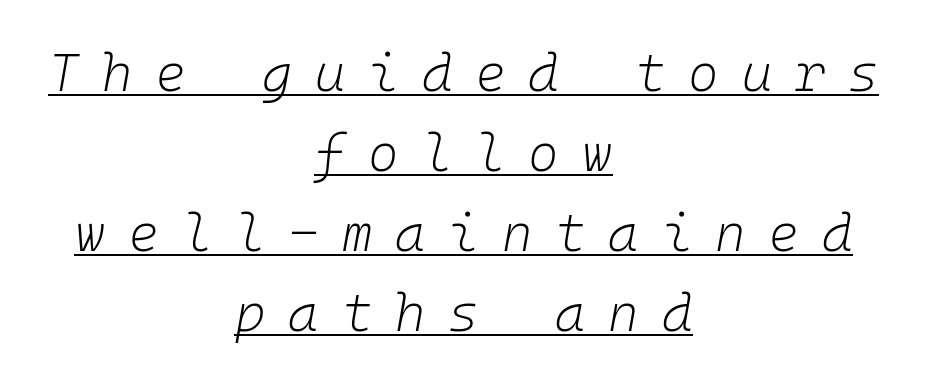
Decoration check: the copy is underlined. The font is comparable to plain body text, perhaps lighter. Is the letter spacing exaggerated? Yes — the characters are pushed far apart. Spacing verdict: monospaced, one width for all characters. Notice how the passage keeps no hard edge, just a central spine.
